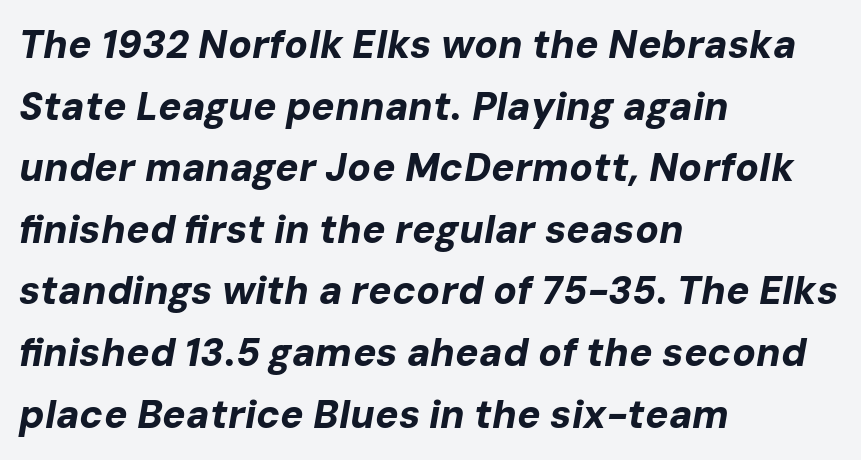
The image shows 39 px bold type, italic (leaning right); set left-aligned, normal line spacing (1.58x), normal letter spacing, not underlined; low stroke contrast and a medium x-height.
